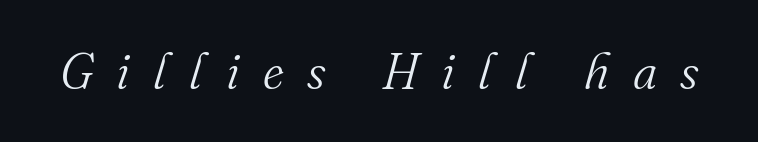
Heaviness? Minimal to ordinary, like unemphasized prose. Here the designer chose a conventional face with non-uniform glyph widths. The horizontal fit of the characters is loose and conspicuously gappy. Nobody drew a line under any word here.
